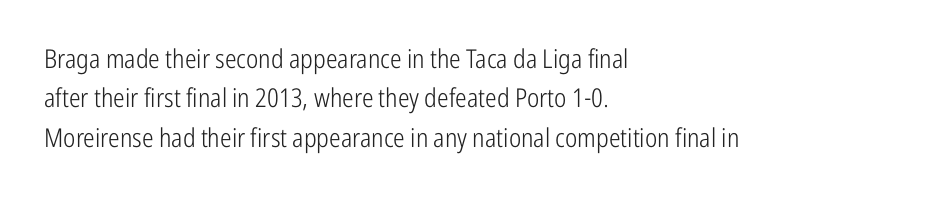
The image shows 26 px text type, upright; set left-aligned, normal line spacing (1.51x), normal letter spacing, not underlined.
